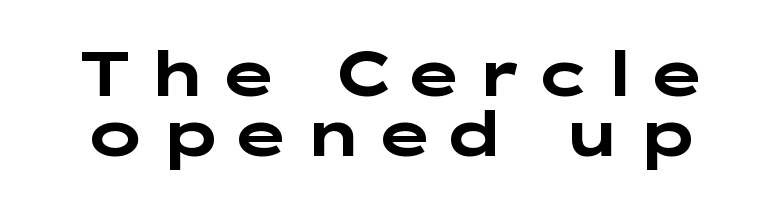
{"serif": "no", "italic": "no", "bold": "yes", "weight": "bold", "width": "wide", "stroke_contrast": "low", "x_height": "medium", "underline": "no", "line_spacing": "tight", "line_spacing_ratio": 0.95, "glyph_px": 63}
